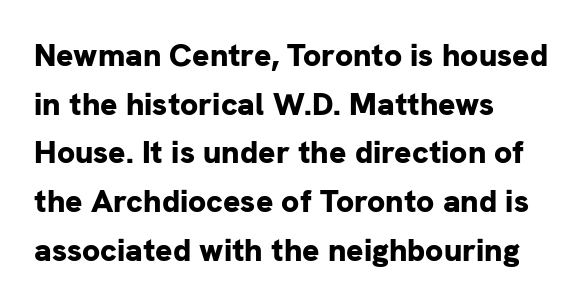
Q: Is the text bold? A: Yes.
Q: Is the text italic (slanted)? A: No, it is upright.
Q: Is the typeface a serif or a sans-serif typeface? A: Sans-serif.
Q: Is the text underlined? A: No.
Q: How is the paragraph aligned? A: Left-aligned.
Q: Is the spacing between letters normal or unusually wide? A: Normal.
Q: Is the spacing between lines tight, normal or loose? A: Normal.
Q: Width (condensed, normal, or wide)? A: Normal.
Q: Stroke contrast? A: Low.
Q: x-height? A: Medium.
Q: Monospaced? A: No.
